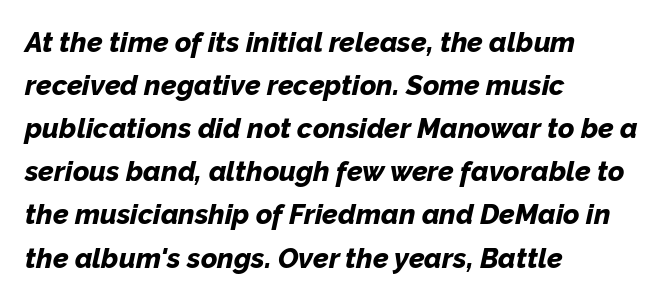
{"italic": "yes", "lean": "right", "slant_degrees": 12, "bold": "yes", "weight": "bold", "width": "normal", "stroke_contrast": "low", "x_height": "medium", "monospaced": "no", "underline": "no", "align": "left", "line_spacing": "normal", "line_spacing_ratio": 1.54, "letter_spacing": "normal", "letter_spacing_em": 0.0, "glyph_px": 28}
